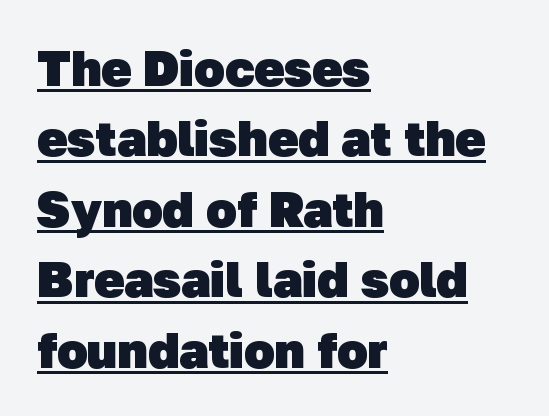
{"serif": "no", "bold": "yes", "weight": "heavy", "width": "normal", "stroke_contrast": "low", "x_height": "medium", "monospaced": "no", "underline": "yes", "align": "left", "line_spacing": "normal", "line_spacing_ratio": 1.41, "letter_spacing": "normal", "letter_spacing_em": 0.0, "glyph_px": 50}
